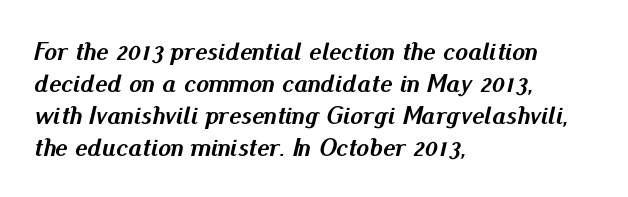
A dark, heavy texture on the line: the type is bold. Italic? Definitely — the glyphs are oblique. Look at the tracking — it's just the regular setting, nothing added. The passage shown is not underscored anywhere. The setting favours the left margin, as ordinary paragraphs usually do.
